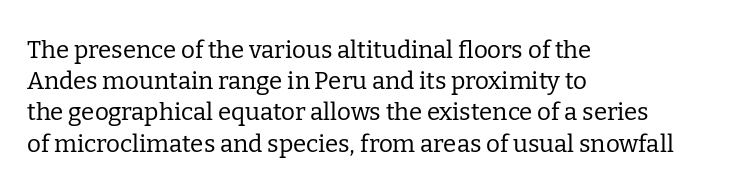
The ragged edge is on the right, which tells us the setting is flush left. The passage shown is not underscored anywhere. These lines were composed using upright roman letters. This sample uses plain, unmodified letter spacing. Reading down the column, the eye jumps a familiar distance to each next line.
